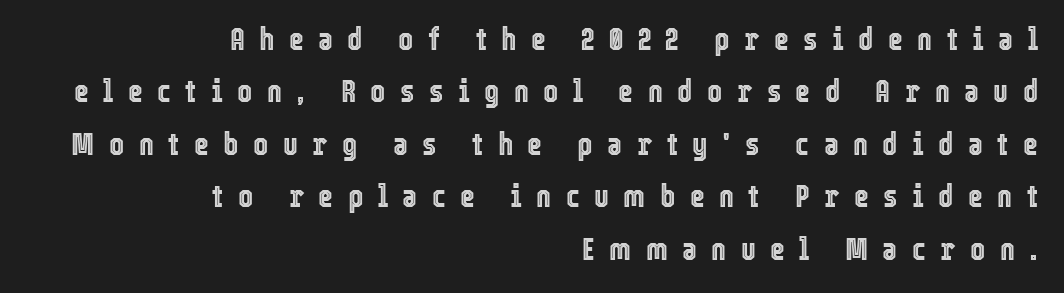
The image shows 32 px condensed type, upright; set right-aligned, normal line spacing (1.64x), unusually wide letter spacing (+0.45 em), not underlined; a medium x-height.
